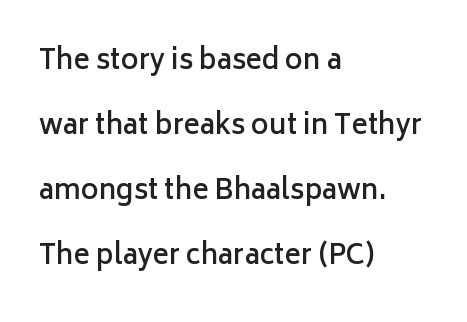
The image shows 27 px text type, upright; set left-aligned, loose line spacing (2.41x), normal letter spacing, not underlined.
